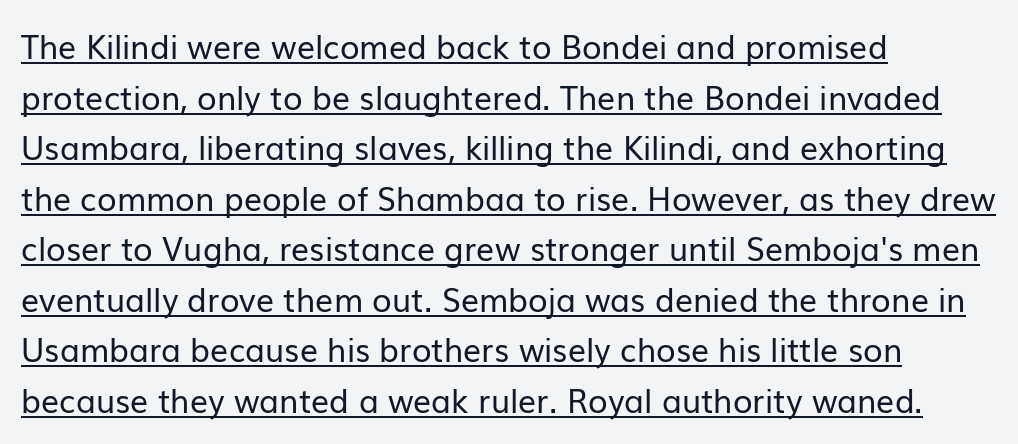
Q: Is the text bold? A: No.
Q: Is the text italic (slanted)? A: No, it is upright.
Q: Is the typeface a serif or a sans-serif typeface? A: Sans-serif.
Q: Is the text underlined? A: Yes.
Q: How is the paragraph aligned? A: Left-aligned.
Q: Is the spacing between letters normal or unusually wide? A: Normal.
Q: Is the spacing between lines tight, normal or loose? A: Normal.
Q: Width (condensed, normal, or wide)? A: Normal.
Q: Stroke contrast? A: Low.
Q: x-height? A: Medium.
Q: Monospaced? A: No.
